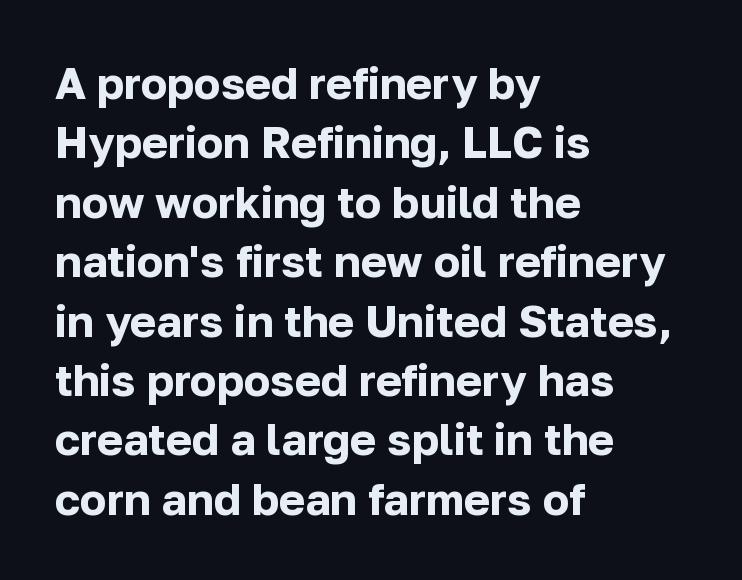
Successive baselines arrive at the customary interval. Italic: no, the glyphs are upright roman. Each letter keeps its own natural width here, so spacing adapts to shape. The space directly below the letters is spotless. Heavy-handed strokes throughout: this text is bold.
